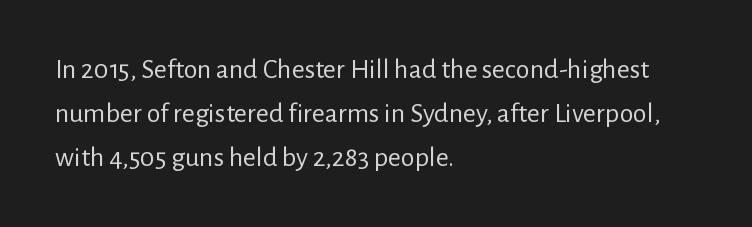
Q: Is the text bold? A: No.
Q: Is the text italic (slanted)? A: No, it is upright.
Q: Is the typeface a serif or a sans-serif typeface? A: Sans-serif.
Q: Is the text underlined? A: No.
Q: How is the paragraph aligned? A: Left-aligned.
Q: Is the spacing between letters normal or unusually wide? A: Normal.
Q: Is the spacing between lines tight, normal or loose? A: Normal.
Q: Width (condensed, normal, or wide)? A: Normal.
Q: Stroke contrast? A: Low.
Q: x-height? A: Medium.
Q: Monospaced? A: No.
